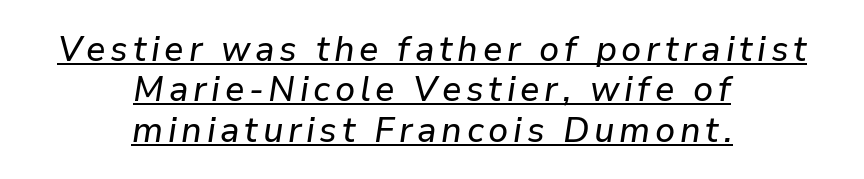
{"italic": "yes", "lean": "right", "slant_degrees": 9, "width": "normal", "stroke_contrast": "low", "x_height": "medium", "monospaced": "no", "underline": "yes", "align": "center", "line_spacing": "tight", "line_spacing_ratio": 1.12, "glyph_px": 36}
